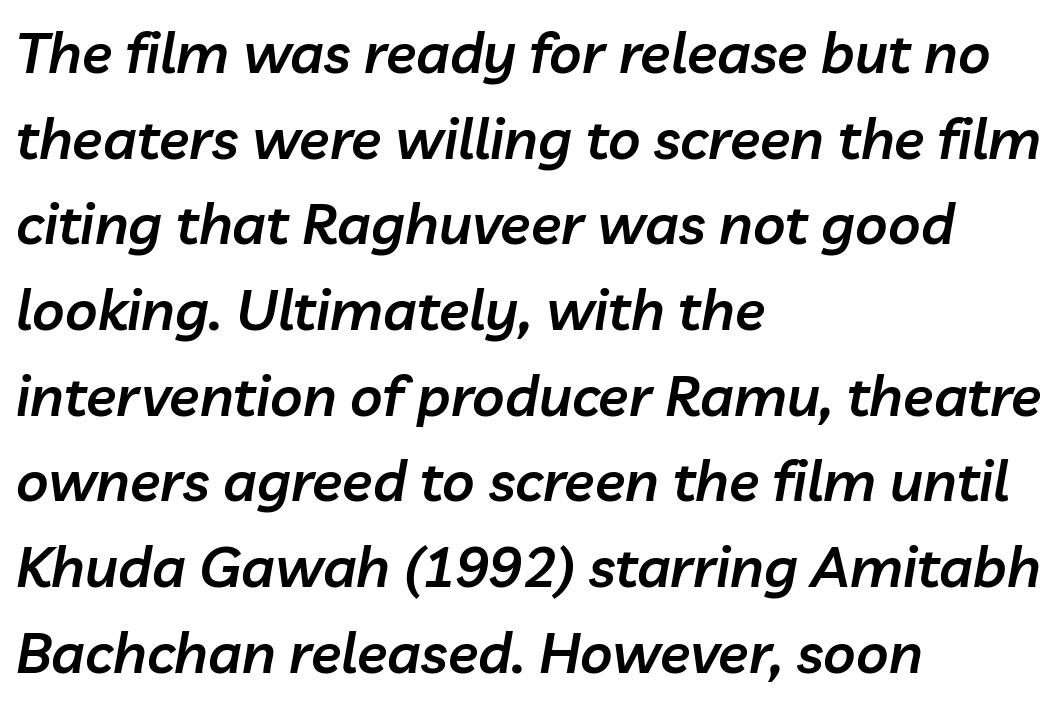
Q: Is the text bold? A: Semi-bold.
Q: Is the text italic (slanted)? A: Yes, it leans right by about 10 degrees.
Q: Is the text underlined? A: No.
Q: How is the paragraph aligned? A: Left-aligned.
Q: Is the spacing between letters normal or unusually wide? A: Normal.
Q: Is the spacing between lines tight, normal or loose? A: Normal.
Q: Width (condensed, normal, or wide)? A: Normal.
Q: Stroke contrast? A: Low.
Q: x-height? A: Medium.
Q: Monospaced? A: No.
